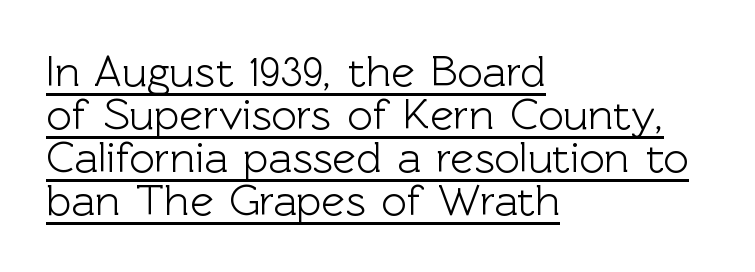
{"serif": "no", "italic": "no", "width": "normal", "x_height": "medium", "monospaced": "no", "underline": "yes", "align": "left", "line_spacing": "tight", "line_spacing_ratio": 0.98, "letter_spacing": "normal", "letter_spacing_em": 0.0, "glyph_px": 44}
